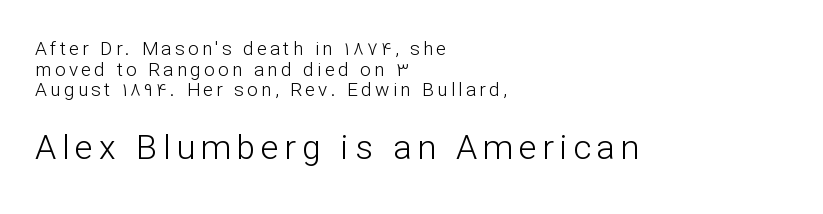
{"serif": "no", "italic": "no", "bold": "no", "weight": "light", "width": "normal", "stroke_contrast": "low", "x_height": "medium", "monospaced": "no", "underline": "no", "align": "left", "line_spacing": "tight", "line_spacing_ratio": 1.09, "larger_block": "second", "size_ratio": 1.79, "glyph_px": 34}
